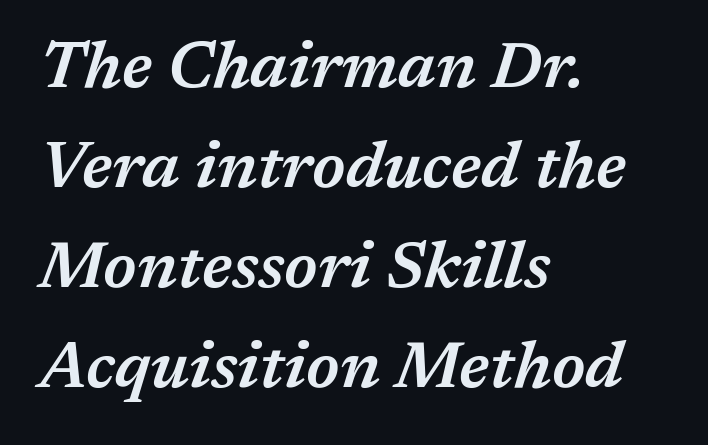
{"italic": "yes", "lean": "right", "slant_degrees": 17, "bold": "semi", "weight": "semibold", "width": "normal", "stroke_contrast": "medium", "x_height": "medium", "monospaced": "no", "underline": "no", "align": "left", "line_spacing": "normal", "line_spacing_ratio": 1.54, "letter_spacing": "normal", "letter_spacing_em": 0.0, "glyph_px": 65}
